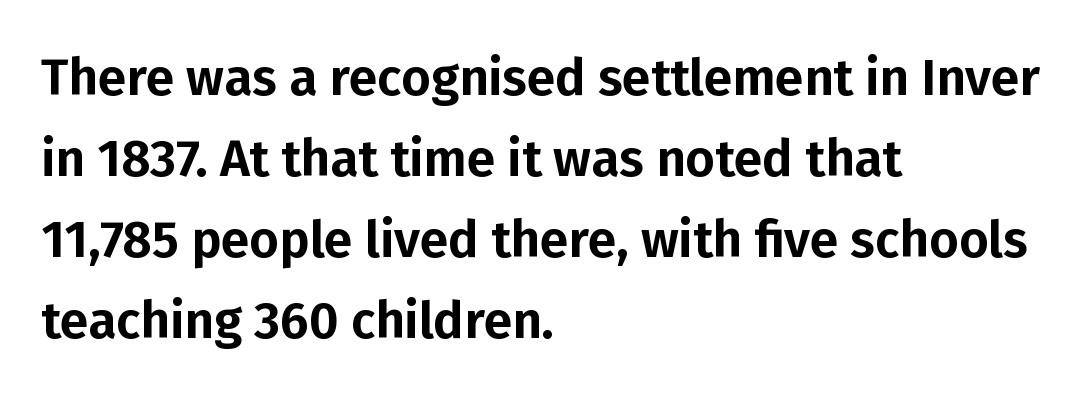
Check under the words: just untouched page. If you drew a ruler down the left edge, every line would touch it. Quick note: not italic, upright. The face used here is proportionally spaced, like ordinary book or web type. A typesetter would call this zero additional tracking. Vertical spacing — default.
